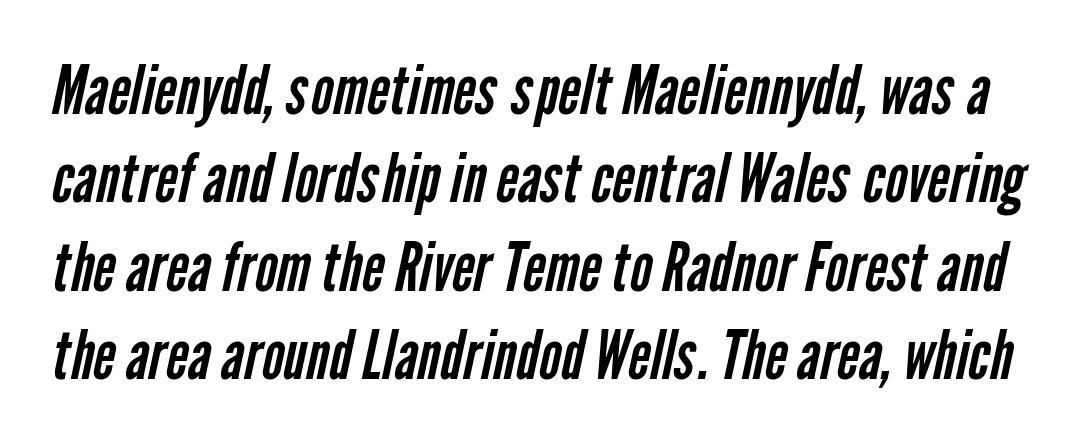
The baseline area is clear. The passage shown is not bold in any degree. Here the designer chose a conventional face with non-uniform glyph widths. The characters display no serif detailing; their extremities are plain.
